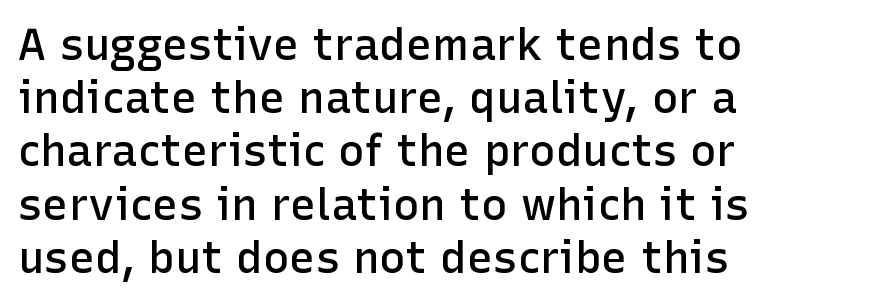
The image shows 44 px semibold sans-serif type, upright; set left-aligned, line spacing 1.21x, normal letter spacing, not underlined; low stroke contrast and a medium x-height.
